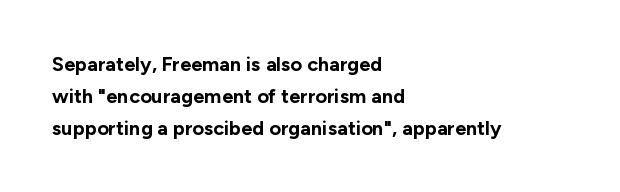
Q: Is the text bold? A: Yes.
Q: Is the text italic (slanted)? A: No, it is upright.
Q: Is the text underlined? A: No.
Q: How is the paragraph aligned? A: Left-aligned.
Q: Is the spacing between letters normal or unusually wide? A: Normal.
Q: Is the spacing between lines tight, normal or loose? A: Normal.
